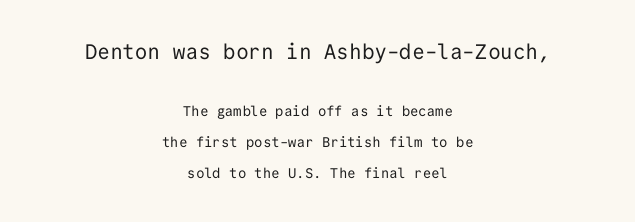
The image shows 21 px text type, upright; set centered, loose line spacing (2.21x), normal letter spacing, not underlined; the first (top) block is 1.5x larger.
